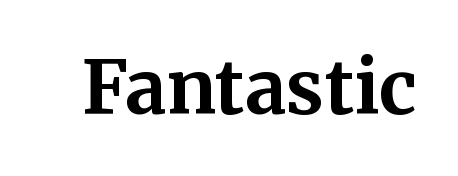
The image shows 74 px bold serif type, upright; set normal letter spacing, not underlined; medium stroke contrast and a medium x-height.
